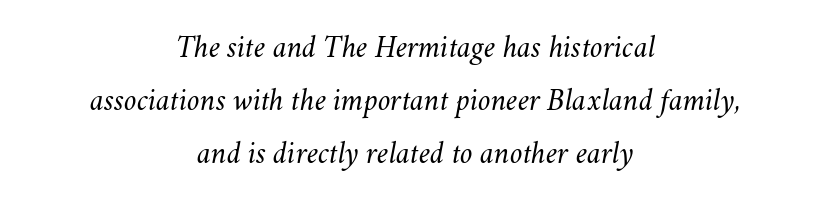
Q: Is the text bold? A: No.
Q: Is the text italic (slanted)? A: Yes, it leans right by about 11 degrees.
Q: Is the text underlined? A: No.
Q: How is the paragraph aligned? A: Centered.
Q: Is the spacing between letters normal or unusually wide? A: Normal.
Q: Is the spacing between lines tight, normal or loose? A: Normal.
Q: Width (condensed, normal, or wide)? A: Normal.
Q: Stroke contrast? A: Medium.
Q: x-height? A: Small.
Q: Monospaced? A: No.
